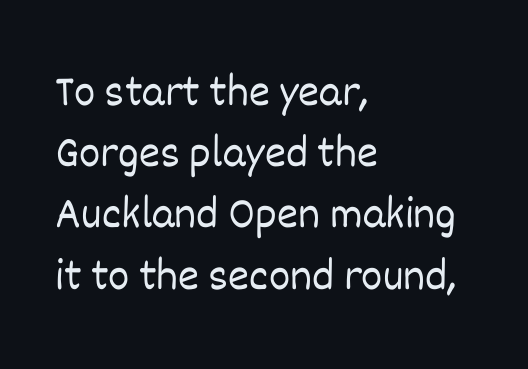
When letters stand straight like this, we call the style roman or upright. This rendering leaves character spacing at its baseline value. The letters advance in unequal steps, a hallmark of proportional type. This rendering features lettering with no underline.
